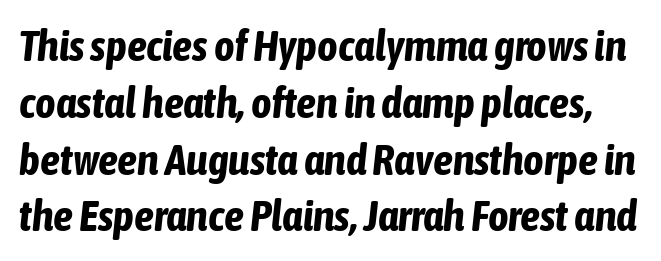
The baseline area is clear. The designer left line spacing at the default. The letterforms sit shoulder to shoulder at normal distance. Rendered with sloped, italic letterforms. Character widths vary here, with narrow letters taking less room than wide ones. What weight is shown? A full bold with thick strokes.
